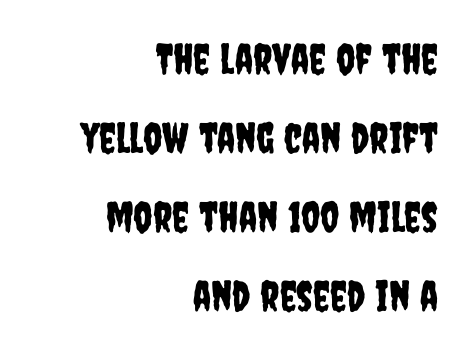
The image shows 42 px condensed sans-serif type, upright; set right-aligned, line spacing 1.88x, normal letter spacing, not underlined; low stroke contrast and a large x-height.
